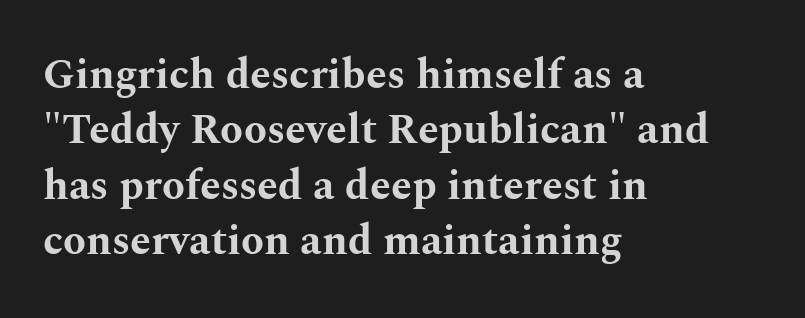
Q: Is the text bold? A: Yes.
Q: Is the text italic (slanted)? A: No, it is upright.
Q: Is the typeface a serif or a sans-serif typeface? A: Serif.
Q: Is the text underlined? A: No.
Q: How is the paragraph aligned? A: Left-aligned.
Q: Is the spacing between letters normal or unusually wide? A: Normal.
Q: Is the spacing between lines tight, normal or loose? A: Normal.
Q: Width (condensed, normal, or wide)? A: Wide.
Q: Stroke contrast? A: Medium.
Q: x-height? A: Medium.
Q: Monospaced? A: No.
